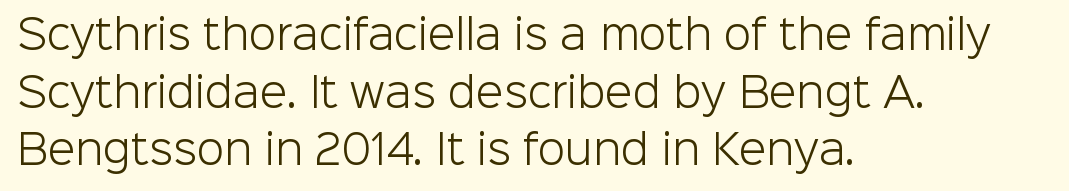
The image shows 40 px light sans-serif type, upright; set left-aligned, normal line spacing (1.44x), normal letter spacing, not underlined; low stroke contrast and a medium x-height.
